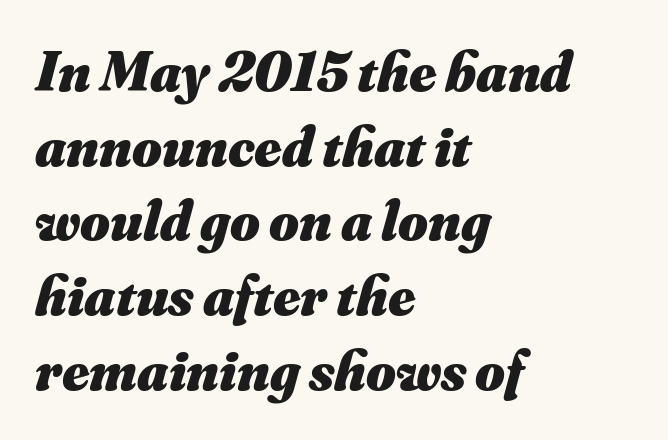
The image shows 57 px heavy type, italic (leaning right); set left-aligned, normal line spacing (1.31x), normal letter spacing, not underlined; medium stroke contrast and a small x-height.
